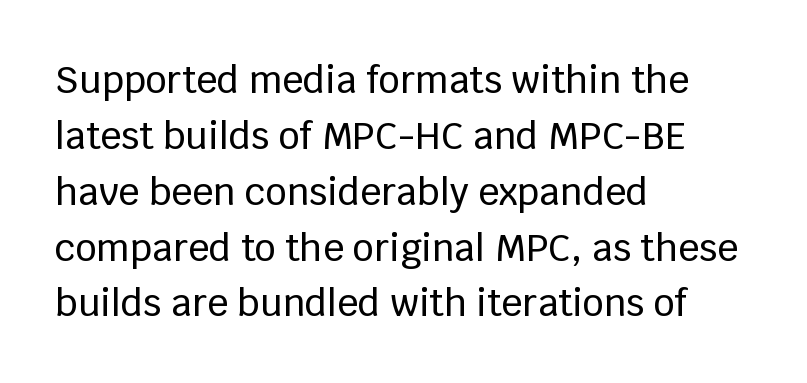
{"serif": "no", "italic": "no", "width": "normal", "stroke_contrast": "low", "x_height": "large", "monospaced": "no", "underline": "no", "align": "left", "line_spacing": "normal", "line_spacing_ratio": 1.51, "letter_spacing": "normal", "letter_spacing_em": 0.0, "glyph_px": 37}
